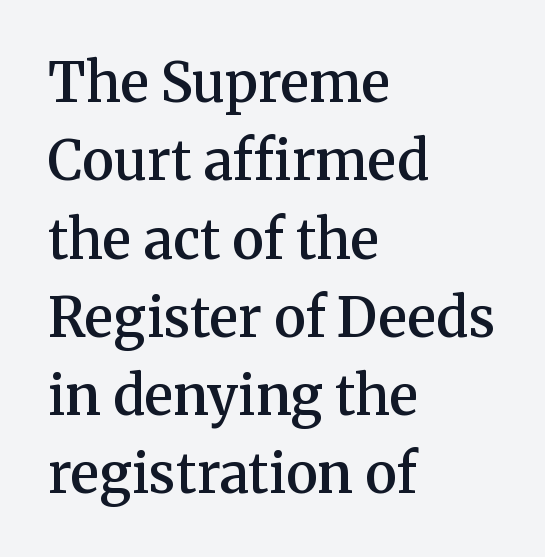
Here the designer chose a conventional face with non-uniform glyph widths. Layout note: lines flush left. The passage shown has conventional tracking throughout. Descenders are the only things crossing below the line. Every stem runs plumb, perpendicular to the baseline.
